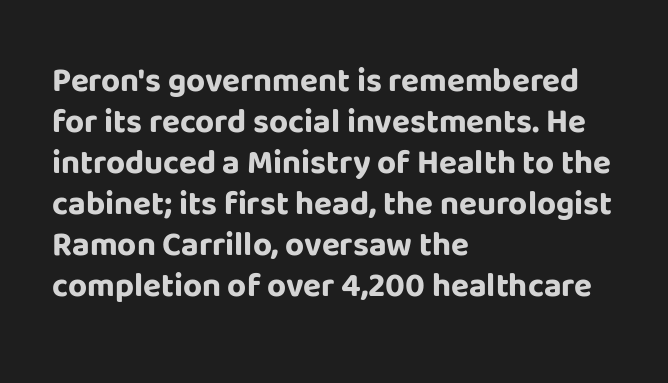
Q: Is the text bold? A: Yes.
Q: Is the text italic (slanted)? A: No, it is upright.
Q: Is the typeface a serif or a sans-serif typeface? A: Sans-serif.
Q: Is the text underlined? A: No.
Q: How is the paragraph aligned? A: Left-aligned.
Q: Is the spacing between letters normal or unusually wide? A: Normal.
Q: Width (condensed, normal, or wide)? A: Normal.
Q: Stroke contrast? A: Low.
Q: x-height? A: Large.
Q: Monospaced? A: No.
